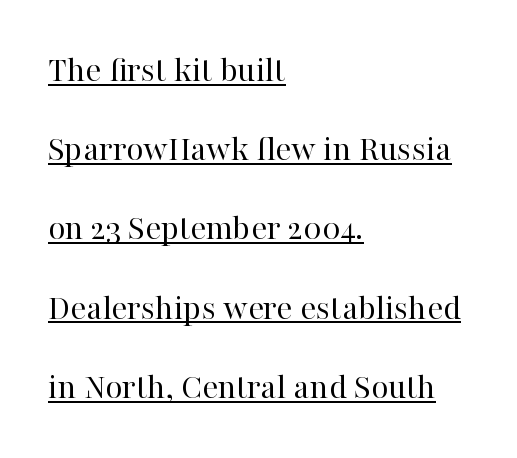
{"serif": "yes", "italic": "no", "bold": "no", "weight": "regular", "width": "normal", "stroke_contrast": "high", "x_height": "medium", "monospaced": "no", "underline": "yes", "align": "left", "line_spacing": "loose", "line_spacing_ratio": 2.14, "letter_spacing": "normal", "letter_spacing_em": 0.0, "glyph_px": 37}
